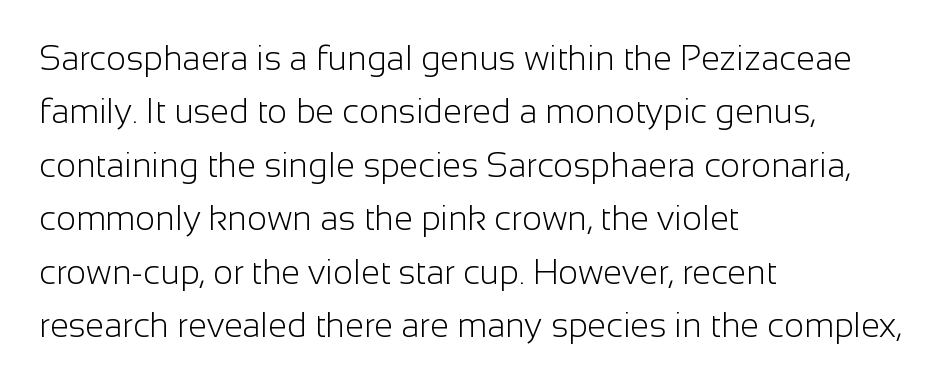
{"serif": "no", "italic": "no", "bold": "no", "weight": "light", "width": "normal", "stroke_contrast": "low", "x_height": "medium", "monospaced": "no", "underline": "no", "align": "left", "line_spacing": "normal", "line_spacing_ratio": 1.57, "letter_spacing": "normal", "letter_spacing_em": 0.0, "glyph_px": 34}
